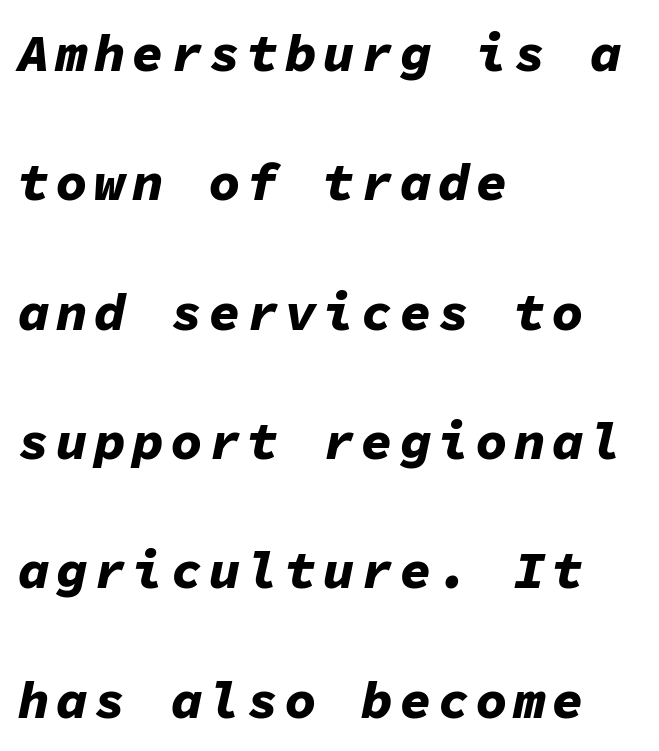
Bold? Absolutely — the strokes are thick and heavy. When letters slant like this, we call the style italic. This rendering features lettering with no underline. The lines are spread far apart with generous leading.
